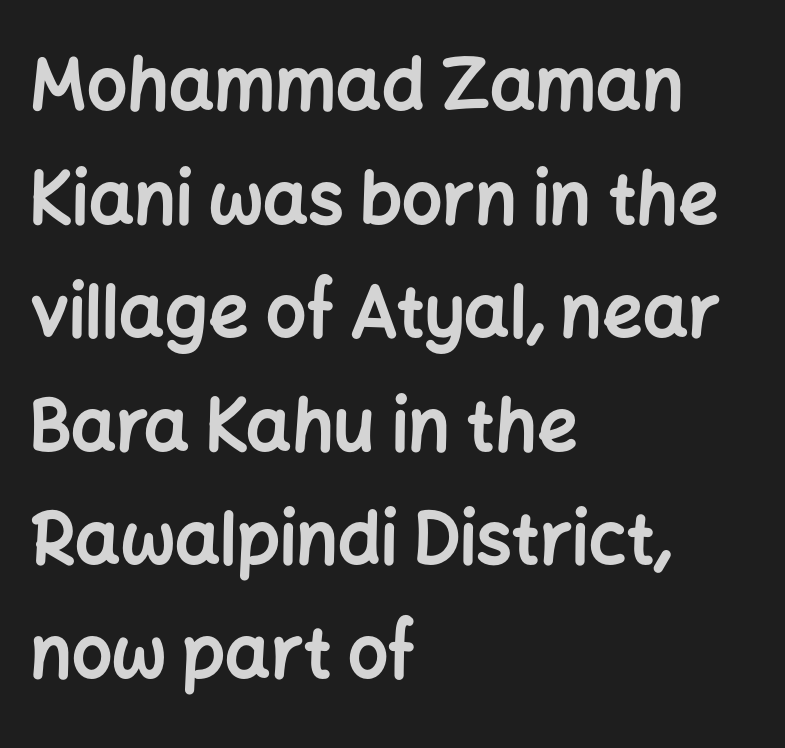
Proportional: the letters do not fall into vertical columns. If you drew a line through each stem, it would be perfectly vertical. Compared with an ordinary text face, these strokes are far heavier — a full bold. Honestly, there is no underline to notice here at all. Between one letter and the next there's only the usual sliver of space.
